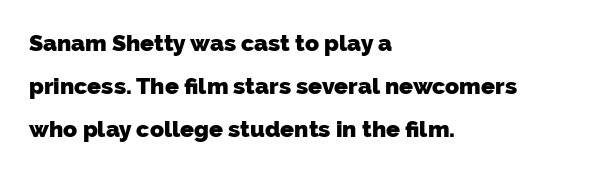
The image shows 23 px bold type; set left-aligned, line spacing 1.87x, normal letter spacing, not underlined.
